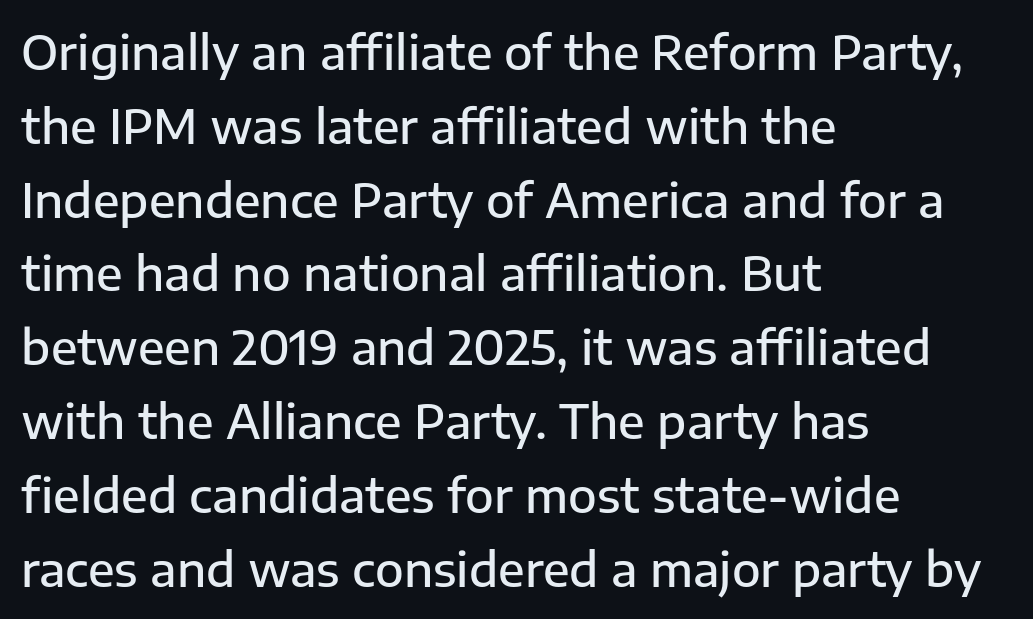
{"serif": "no", "italic": "no", "bold": "semi", "weight": "semibold", "width": "normal", "stroke_contrast": "low", "x_height": "medium", "monospaced": "no", "underline": "no", "align": "left", "line_spacing": "normal", "line_spacing_ratio": 1.57, "letter_spacing": "normal", "letter_spacing_em": 0.0, "glyph_px": 47}
